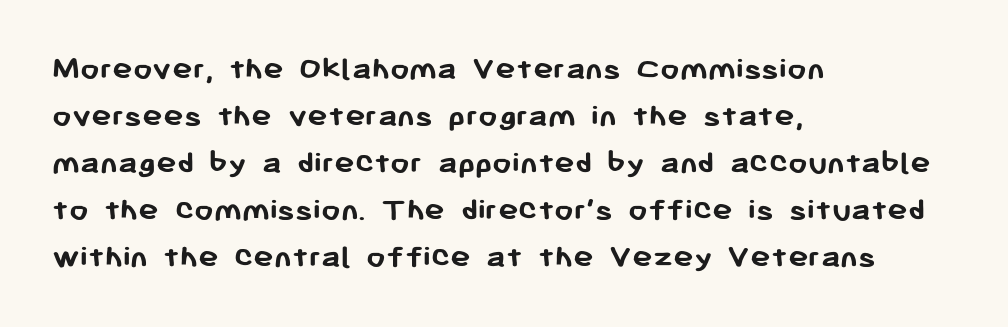
Q: Is the text bold? A: Yes.
Q: Is the text italic (slanted)? A: No, it is upright.
Q: Is the typeface a serif or a sans-serif typeface? A: Sans-serif.
Q: Is the text underlined? A: No.
Q: How is the paragraph aligned? A: Left-aligned.
Q: Is the spacing between letters normal or unusually wide? A: Normal.
Q: Is the spacing between lines tight, normal or loose? A: Normal.
Q: Width (condensed, normal, or wide)? A: Normal.
Q: Stroke contrast? A: Low.
Q: x-height? A: Medium.
Q: Monospaced? A: No.
